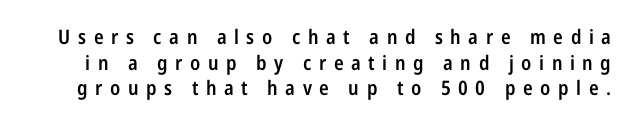
Q: Is the text bold? A: Semi-bold.
Q: Is the text italic (slanted)? A: No, it is upright.
Q: Is the text underlined? A: No.
Q: Is the spacing between letters normal or unusually wide? A: Unusually wide.
Q: Is the spacing between lines tight, normal or loose? A: Normal.
